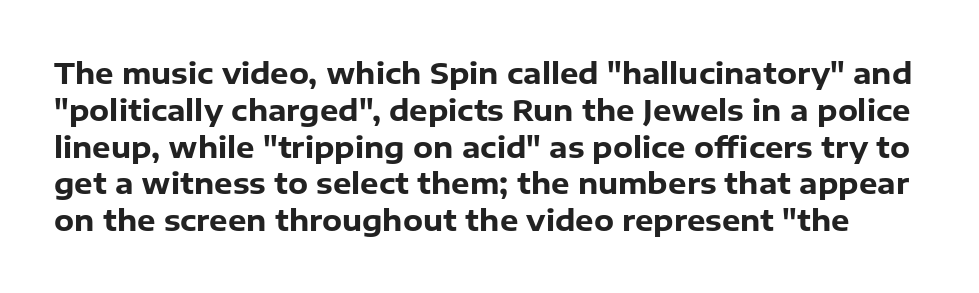
The image shows 29 px heavy sans-serif type, upright; set normal line spacing (1.27x), normal letter spacing, not underlined; low stroke contrast and a medium x-height.
